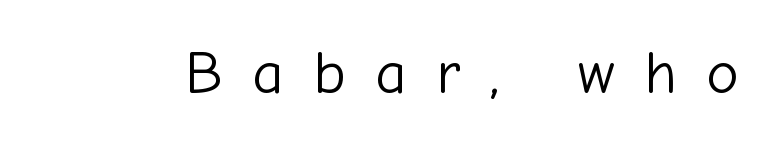
Q: Is the text bold? A: No.
Q: Is the text italic (slanted)? A: No, it is upright.
Q: Is the typeface a serif or a sans-serif typeface? A: Sans-serif.
Q: Is the text underlined? A: No.
Q: Is the spacing between letters normal or unusually wide? A: Unusually wide.
Q: Width (condensed, normal, or wide)? A: Normal.
Q: Stroke contrast? A: Low.
Q: x-height? A: Medium.
Q: Monospaced? A: No.
